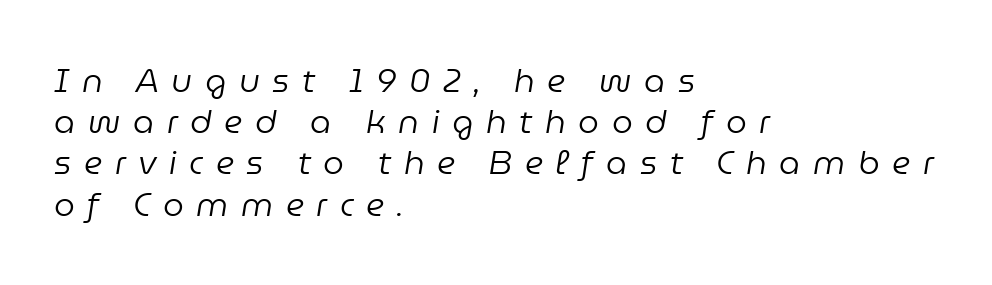
Does the leading feel generous? No, just average. Bold? No — there's no thickening of the strokes. Rule under the text: the space is simply empty. Here the glyphs are tracked loosely, breaking word shapes into spaced letters. Looks like regular typesetting: each glyph gets only the width it needs. It's the slanting kind of type.
